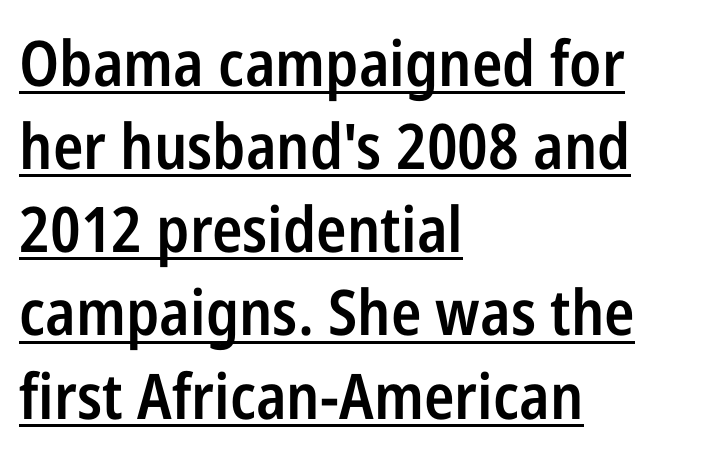
The image shows 63 px semibold, condensed sans-serif type, upright; set left-aligned, normal line spacing (1.32x), normal letter spacing, underlined; low stroke contrast and a medium x-height.
